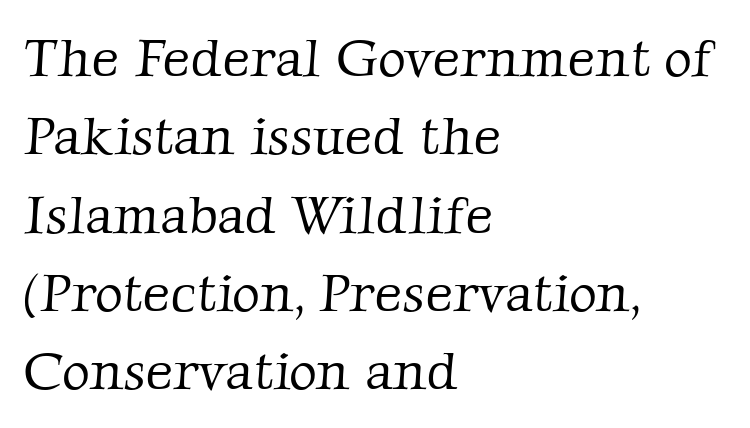
The image shows 54 px light serif type; set left-aligned, normal line spacing (1.45x), normal letter spacing, not underlined; low stroke contrast and a medium x-height.
